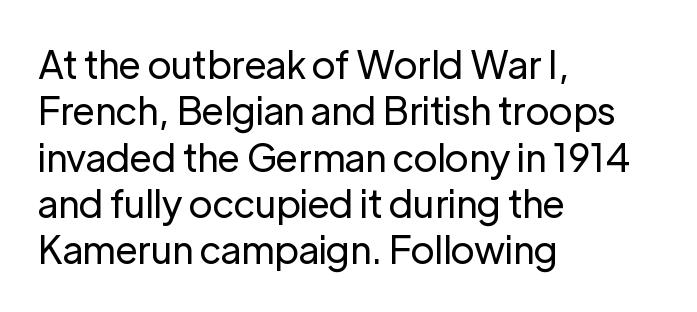
The image shows 38 px regular-weight sans-serif type, upright; set left-aligned, line spacing 1.22x, normal letter spacing, not underlined; low stroke contrast and a medium x-height.
